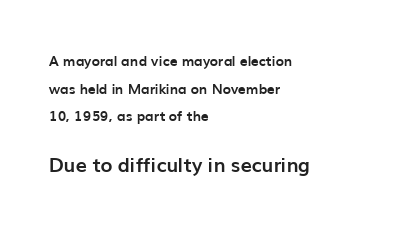
Q: Is the text bold? A: Yes.
Q: Is the text italic (slanted)? A: No, it is upright.
Q: Is the text underlined? A: No.
Q: How is the paragraph aligned? A: Left-aligned.
Q: Is the spacing between letters normal or unusually wide? A: Normal.
Q: Is the spacing between lines tight, normal or loose? A: Loose.
Q: Which block of text is set in a larger size, the first (top) or the second (bottom)? A: The second (bottom) one.
